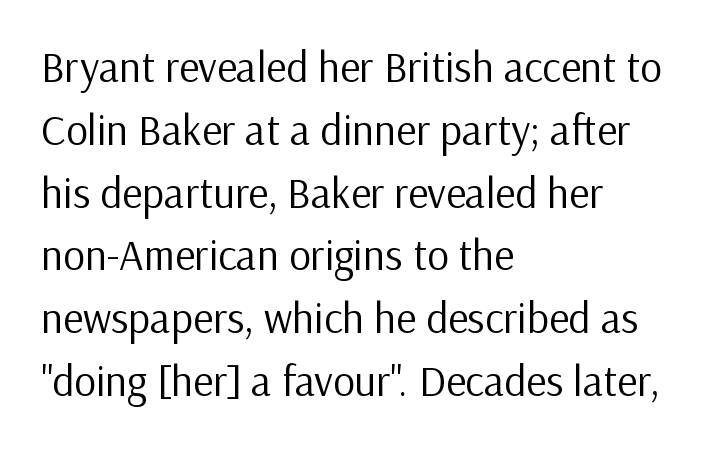
Note the varied advance widths — an 'i' is clearly narrower than an 'm'. Rendered with straight, roman letterforms. Lines of text with bare space underneath. In terms of letterspacing, this is plain default setting. Unlike a traditional serif, this face leaves its strokes unadorned. The cut favours lightness, reaching ordinary text weight at its darkest.
